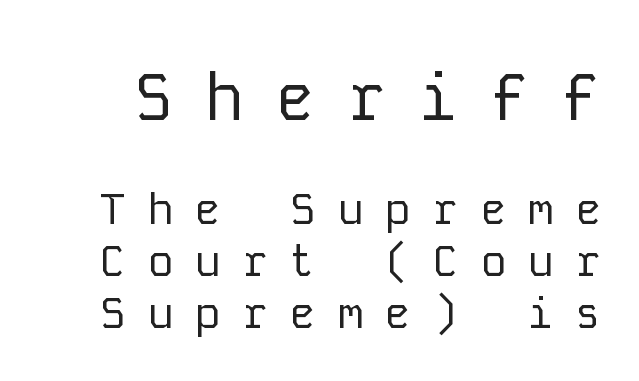
The image shows 66 px regular-weight sans-serif type, upright, monospaced; set line spacing 1.18x, unusually wide letter spacing (+0.48 em), not underlined; the first (top) block is 1.5x larger; low stroke contrast and a medium x-height.
